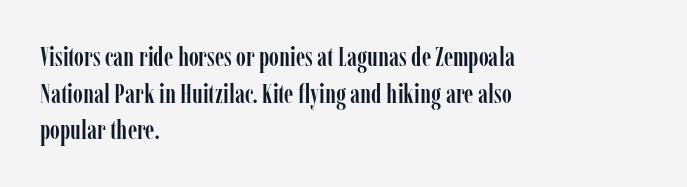
Alignment: flush left. The lettering stays uniformly vertical, giving the passage a roman look. The block of text has a typical density, with ordinary space between rows. Beneath every word, the page is bare. Compared with typical body copy, the letter spacing here is the same.
